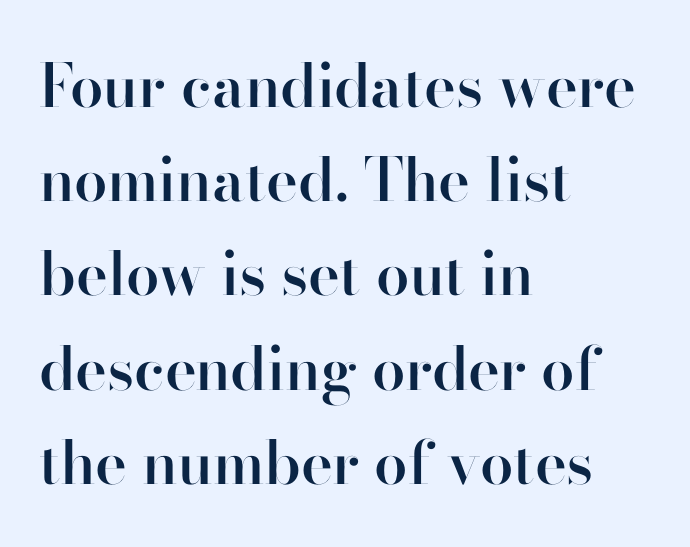
The image shows 60 px semibold sans-serif type, upright; set left-aligned, normal line spacing (1.57x), normal letter spacing, not underlined; high stroke contrast and a small x-height.
